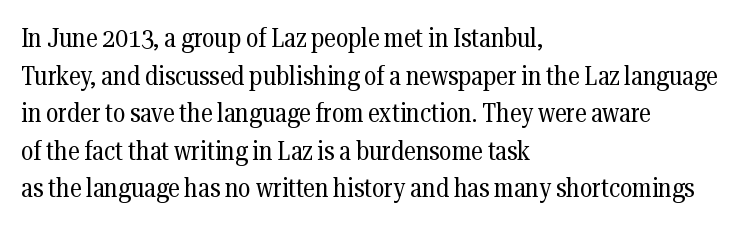
The image shows 27 px text type, upright; set left-aligned, normal line spacing (1.39x), normal letter spacing, not underlined.
